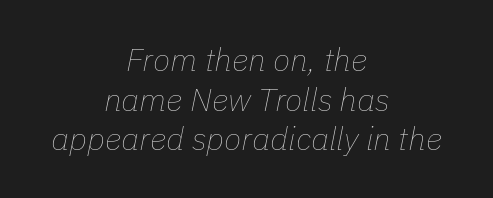
{"italic": "yes", "lean": "right", "slant_degrees": 11, "bold": "no", "weight": "thin", "width": "normal", "stroke_contrast": "low", "x_height": "medium", "monospaced": "no", "underline": "no", "align": "center", "line_spacing_ratio": 1.24, "letter_spacing": "normal", "letter_spacing_em": 0.0, "glyph_px": 32}
